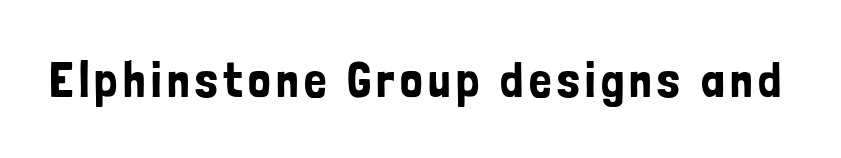
The image shows 50 px condensed sans-serif type, upright; set not underlined; low stroke contrast and a medium x-height.
